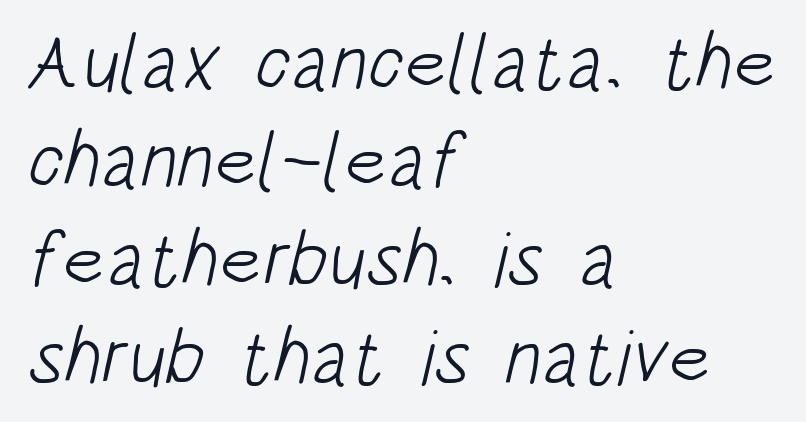
Q: Is the text bold? A: No.
Q: Is the typeface a serif or a sans-serif typeface? A: Sans-serif.
Q: Is the text underlined? A: No.
Q: How is the paragraph aligned? A: Left-aligned.
Q: Is the spacing between letters normal or unusually wide? A: Normal.
Q: Is the spacing between lines tight, normal or loose? A: Normal.
Q: Width (condensed, normal, or wide)? A: Condensed.
Q: Stroke contrast? A: Low.
Q: x-height? A: Large.
Q: Monospaced? A: No.
